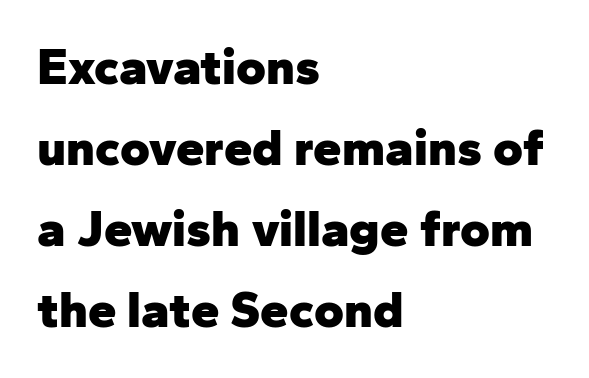
The image shows 51 px heavy sans-serif type, upright; set left-aligned, normal line spacing (1.59x), normal letter spacing, not underlined; low stroke contrast and a medium x-height.
